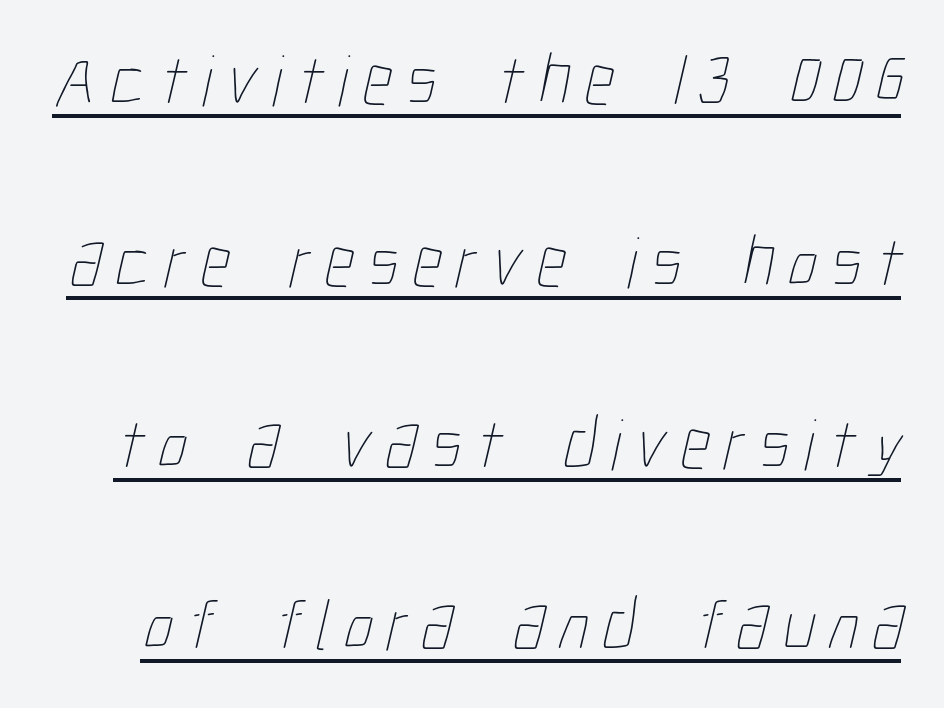
{"bold": "no", "weight": "thin", "width": "condensed", "stroke_contrast": "low", "x_height": "medium", "monospaced": "no", "underline": "yes", "line_spacing": "loose", "line_spacing_ratio": 2.49, "glyph_px": 73}
